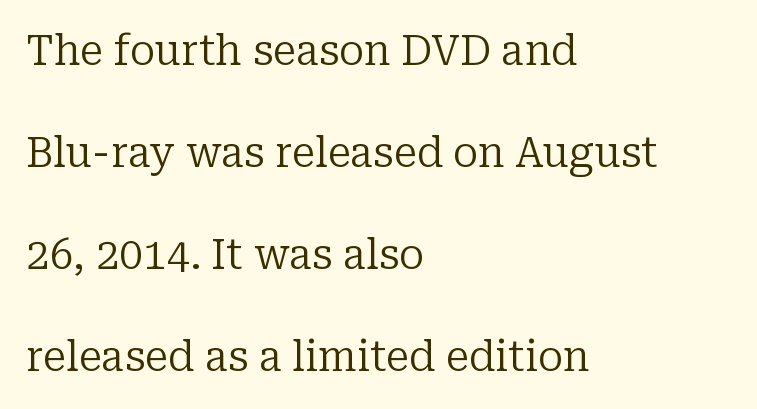
A typesetter would call this leading open, well beyond the default. These lines are composed in type with serifs. Note the varied advance widths — an 'i' is clearly narrower than an 'm'. Line starts are locked; line ends wander.
